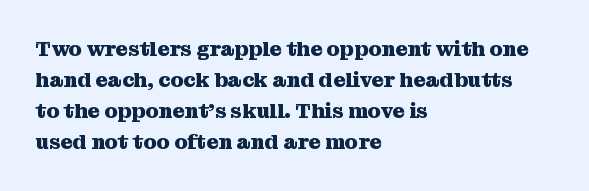
Q: Is the text bold? A: Yes.
Q: Is the text italic (slanted)? A: No, it is upright.
Q: Is the text underlined? A: No.
Q: How is the paragraph aligned? A: Left-aligned.
Q: Is the spacing between letters normal or unusually wide? A: Normal.
Q: Is the spacing between lines tight, normal or loose? A: Normal.
